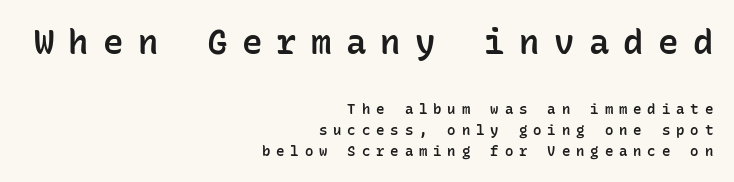
Q: Is the text bold? A: Semi-bold.
Q: Is the text italic (slanted)? A: No, it is upright.
Q: Is the typeface a serif or a sans-serif typeface? A: Sans-serif.
Q: Is the text underlined? A: No.
Q: How is the paragraph aligned? A: Right-aligned.
Q: Is the spacing between letters normal or unusually wide? A: Unusually wide.
Q: Is the spacing between lines tight, normal or loose? A: Normal.
Q: Which block of text is set in a larger size, the first (top) or the second (bottom)? A: The first (top) one.
Q: Width (condensed, normal, or wide)? A: Normal.
Q: Stroke contrast? A: Low.
Q: x-height? A: Medium.
Q: Monospaced? A: Yes.
